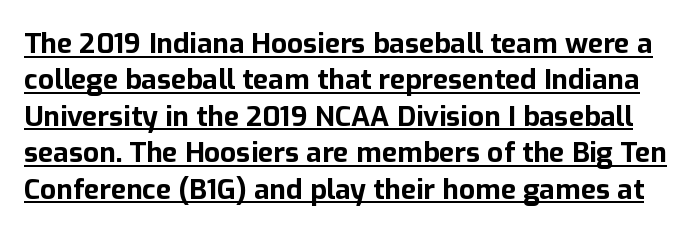
Q: Is the text bold? A: Yes.
Q: Is the text italic (slanted)? A: No, it is upright.
Q: Is the typeface a serif or a sans-serif typeface? A: Sans-serif.
Q: Is the text underlined? A: Yes.
Q: Is the spacing between letters normal or unusually wide? A: Normal.
Q: Is the spacing between lines tight, normal or loose? A: Normal.
Q: Width (condensed, normal, or wide)? A: Normal.
Q: Stroke contrast? A: Low.
Q: x-height? A: Medium.
Q: Monospaced? A: No.
